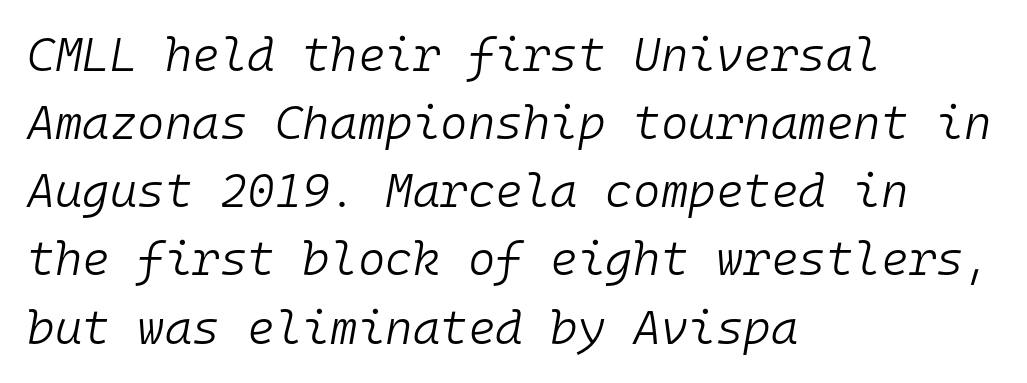
Compared with typical paragraphs, the rows here are spaced about the same. Monospaced: the letters line up in strict vertical columns. The font's italic variant was chosen for this text. This is not heavy type; no bold has been used. Typeset ragged right — the left edge is the straight one. Students, note that the glyphs here touch the page at normal intervals.
